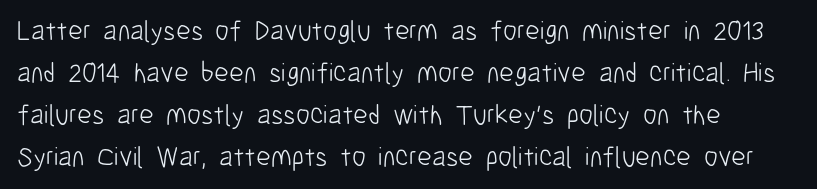
Q: Is the text bold? A: No.
Q: Is the text italic (slanted)? A: No, it is upright.
Q: Is the typeface a serif or a sans-serif typeface? A: Sans-serif.
Q: Is the text underlined? A: No.
Q: How is the paragraph aligned? A: Left-aligned.
Q: Is the spacing between letters normal or unusually wide? A: Normal.
Q: Is the spacing between lines tight, normal or loose? A: Normal.
Q: Width (condensed, normal, or wide)? A: Condensed.
Q: Stroke contrast? A: Low.
Q: x-height? A: Medium.
Q: Monospaced? A: No.
